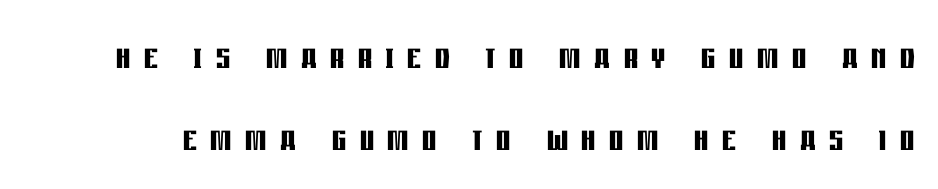
Q: Is the text bold? A: Yes.
Q: Is the text italic (slanted)? A: No, it is upright.
Q: Is the typeface a serif or a sans-serif typeface? A: Sans-serif.
Q: Is the text underlined? A: No.
Q: Is the spacing between letters normal or unusually wide? A: Unusually wide.
Q: Width (condensed, normal, or wide)? A: Condensed.
Q: Stroke contrast? A: Low.
Q: x-height? A: Large.
Q: Monospaced? A: No.
